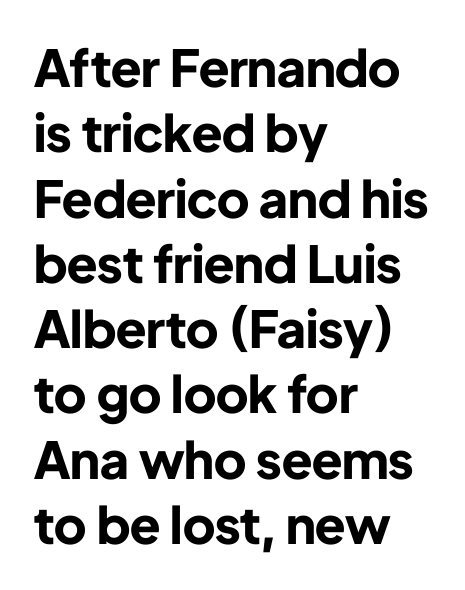
Q: Is the text bold? A: Yes.
Q: Is the text italic (slanted)? A: No, it is upright.
Q: Is the typeface a serif or a sans-serif typeface? A: Sans-serif.
Q: Is the text underlined? A: No.
Q: How is the paragraph aligned? A: Left-aligned.
Q: Is the spacing between letters normal or unusually wide? A: Normal.
Q: Is the spacing between lines tight, normal or loose? A: Normal.
Q: Width (condensed, normal, or wide)? A: Normal.
Q: Stroke contrast? A: Low.
Q: x-height? A: Medium.
Q: Monospaced? A: No.
